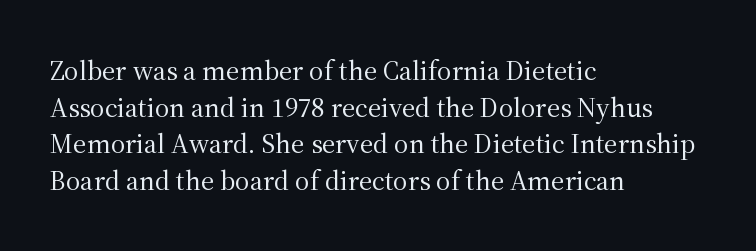
The image shows 28 px regular-weight serif type, upright; set left-aligned, normal line spacing (1.31x), normal letter spacing, not underlined; medium stroke contrast and a medium x-height.
